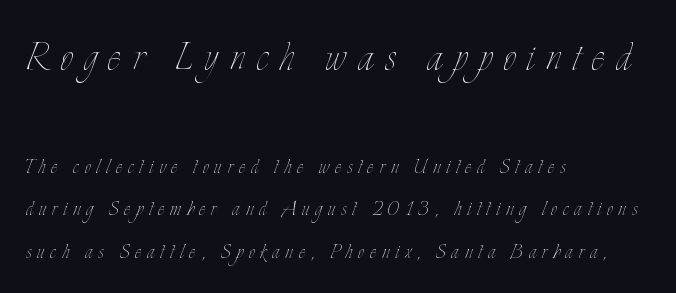
Q: Is the text bold? A: No.
Q: Is the text italic (slanted)? A: Yes.
Q: Is the text underlined? A: No.
Q: How is the paragraph aligned? A: Left-aligned.
Q: Is the spacing between letters normal or unusually wide? A: Unusually wide.
Q: Is the spacing between lines tight, normal or loose? A: Normal.
Q: Which block of text is set in a larger size, the first (top) or the second (bottom)? A: The first (top) one.
Q: Width (condensed, normal, or wide)? A: Condensed.
Q: Stroke contrast? A: Low.
Q: x-height? A: Small.
Q: Monospaced? A: No.
